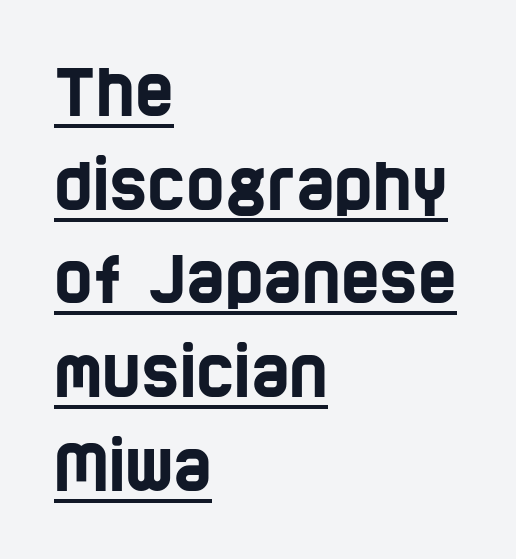
A student would call this left alignment; a typographer would say flush left, rag right. What kind of face is this? One without serifs — a sans. Each word holds together tightly as a unit, with standard inter-letter gaps. Evenly set lines give the paragraph a standard silhouette.
